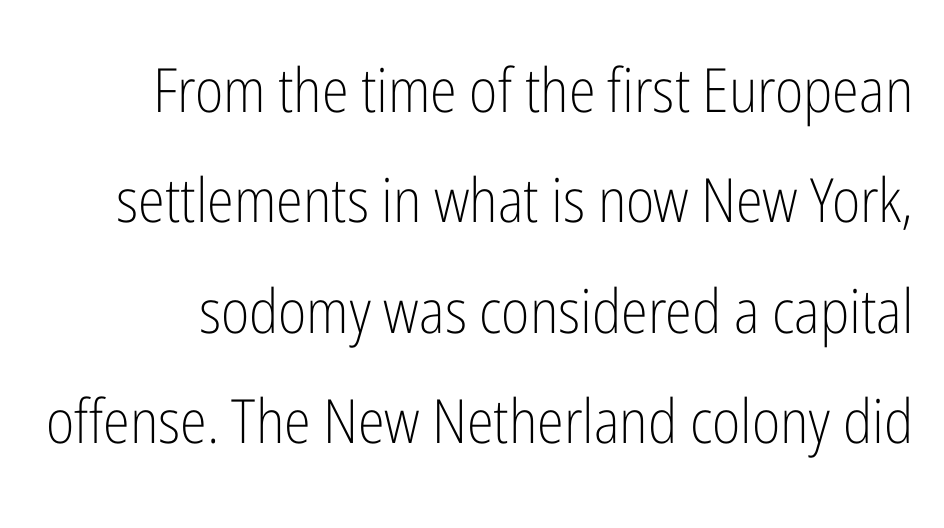
The passage shown is typed in a proportional face where columns would drift. The letters carry no serifs — their stems end cleanly without finishing strokes. Clear beneath every line of the passage. Default kerning and tracking; the words read as compact shapes. Posture: straight, roman, zero tilt. Vertical stems look standard width or narrower in stroke.
